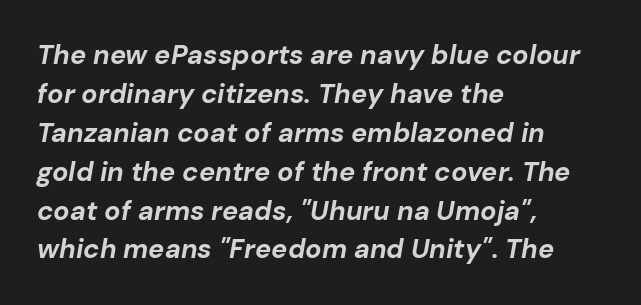
The image shows 27 px bold type, italic (leaning right); set left-aligned, normal line spacing (1.44x), normal letter spacing, not underlined.
